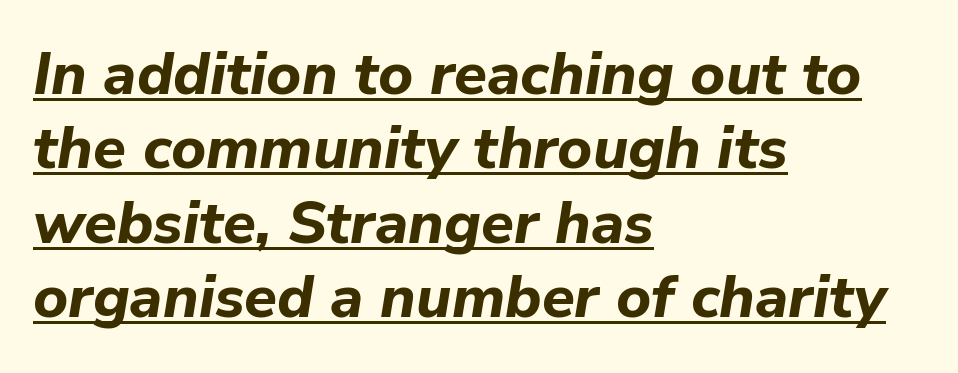
Q: Is the text bold? A: Yes.
Q: Is the text italic (slanted)? A: Yes, it leans right by about 9 degrees.
Q: Is the text underlined? A: Yes.
Q: How is the paragraph aligned? A: Left-aligned.
Q: Is the spacing between letters normal or unusually wide? A: Normal.
Q: Width (condensed, normal, or wide)? A: Normal.
Q: Stroke contrast? A: Low.
Q: x-height? A: Medium.
Q: Monospaced? A: No.
